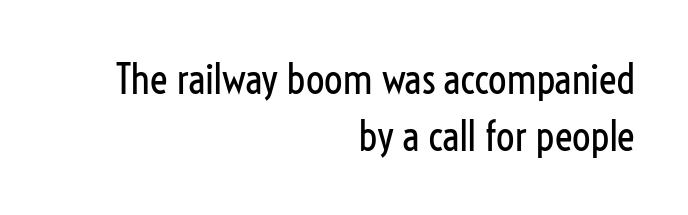
The image shows 41 px regular-weight, condensed sans-serif type, upright; set right-aligned, normal line spacing (1.39x), normal letter spacing, not underlined; low stroke contrast and a medium x-height.
